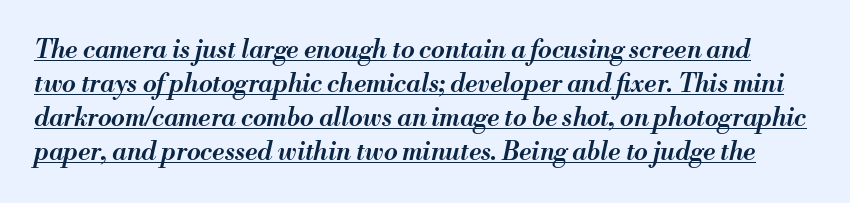
{"italic": "yes", "lean": "right", "slant_degrees": 13, "bold": "semi", "underline": "yes", "line_spacing": "normal", "line_spacing_ratio": 1.36, "letter_spacing": "normal", "letter_spacing_em": 0.0, "glyph_px": 25}
